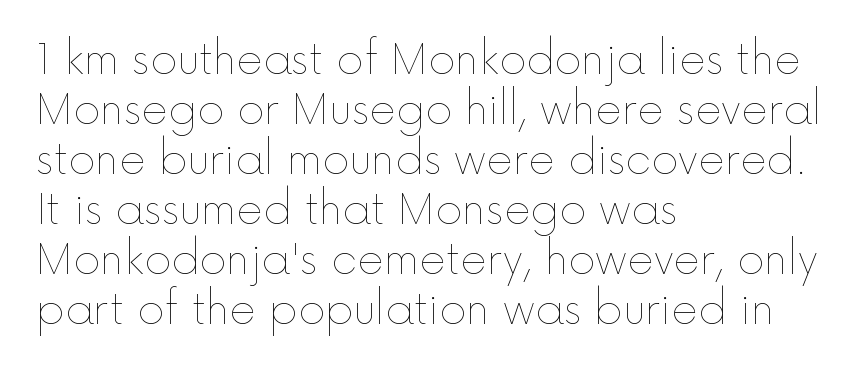
Q: Is the text bold? A: No.
Q: Is the text italic (slanted)? A: No, it is upright.
Q: Is the text underlined? A: No.
Q: How is the paragraph aligned? A: Left-aligned.
Q: Is the spacing between letters normal or unusually wide? A: Normal.
Q: Width (condensed, normal, or wide)? A: Normal.
Q: x-height? A: Medium.
Q: Monospaced? A: No.
